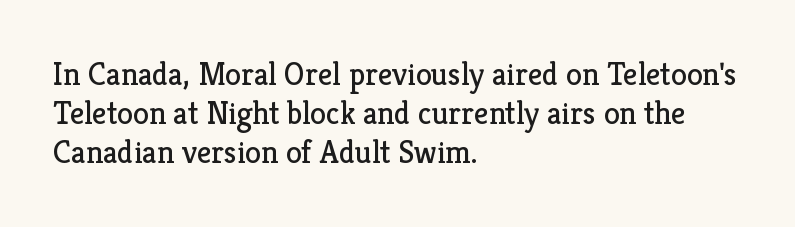
Q: Is the text bold? A: No.
Q: Is the text italic (slanted)? A: No, it is upright.
Q: Is the typeface a serif or a sans-serif typeface? A: Serif.
Q: Is the text underlined? A: No.
Q: How is the paragraph aligned? A: Left-aligned.
Q: Is the spacing between letters normal or unusually wide? A: Normal.
Q: Width (condensed, normal, or wide)? A: Normal.
Q: Stroke contrast? A: Low.
Q: x-height? A: Medium.
Q: Monospaced? A: No.
